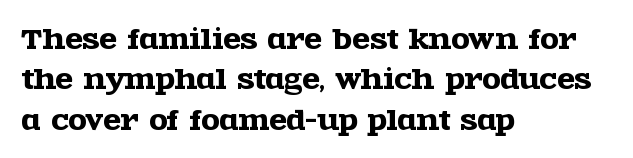
Q: Is the text italic (slanted)? A: No, it is upright.
Q: Is the text underlined? A: No.
Q: How is the paragraph aligned? A: Left-aligned.
Q: Is the spacing between letters normal or unusually wide? A: Normal.
Q: Is the spacing between lines tight, normal or loose? A: Normal.
